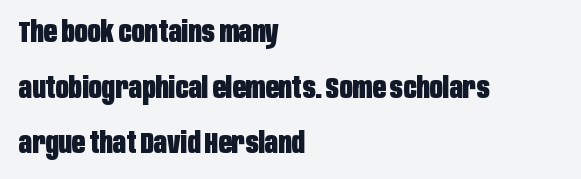
{"serif": "no", "italic": "no", "bold": "yes", "weight": "heavy", "width": "condensed", "stroke_contrast": "low", "x_height": "large", "monospaced": "no", "underline": "no", "align": "left", "line_spacing": "loose", "line_spacing_ratio": 1.92, "letter_spacing": "normal", "letter_spacing_em": 0.0, "glyph_px": 29}
